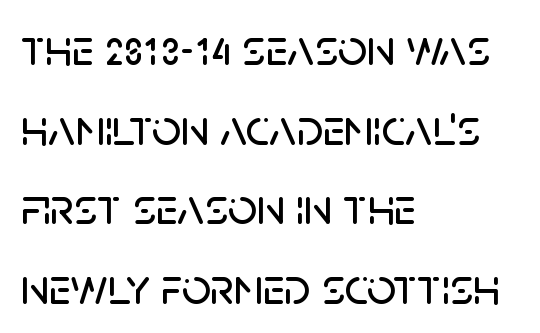
Q: Is the text italic (slanted)? A: No, it is upright.
Q: Is the typeface a serif or a sans-serif typeface? A: Sans-serif.
Q: Is the text underlined? A: No.
Q: How is the paragraph aligned? A: Left-aligned.
Q: Is the spacing between letters normal or unusually wide? A: Normal.
Q: Is the spacing between lines tight, normal or loose? A: Normal.
Q: Width (condensed, normal, or wide)? A: Normal.
Q: Stroke contrast? A: Low.
Q: x-height? A: Large.
Q: Monospaced? A: No.
